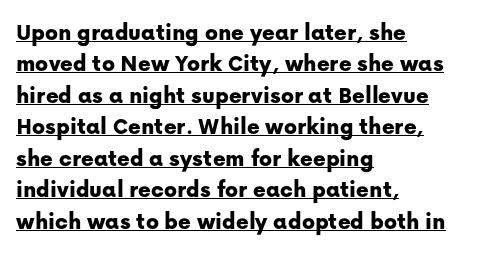
No italicization has been applied; the sample stays upright. Which margin do the lines hug? The left one — the right edge is uneven. The horizontal fit of the characters is conventional and even. This is underlined copy, the kind a proofreader might mark for attention.
